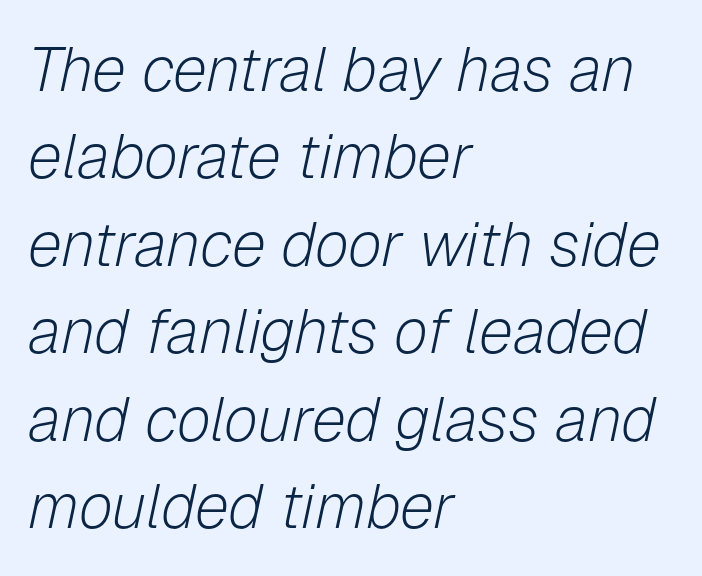
{"italic": "yes", "lean": "right", "slant_degrees": 12, "bold": "no", "weight": "light", "width": "normal", "stroke_contrast": "low", "x_height": "medium", "monospaced": "no", "underline": "no", "align": "left", "line_spacing": "normal", "line_spacing_ratio": 1.41, "letter_spacing": "normal", "letter_spacing_em": 0.0, "glyph_px": 62}
